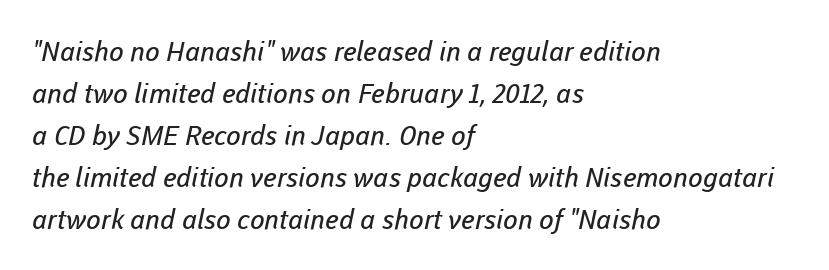
The compositor pushed each line to the left boundary. Summary of vertical rhythm: regular, with standard interline spacing. Honestly, there is no underline to notice here at all. Heft: none added — not bold.
